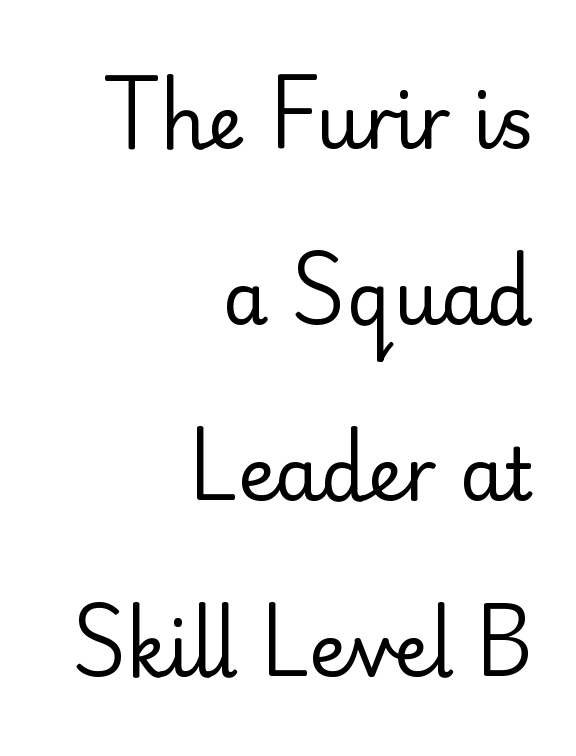
Q: Is the text bold? A: No.
Q: Is the text italic (slanted)? A: No, it is upright.
Q: Is the typeface a serif or a sans-serif typeface? A: Sans-serif.
Q: Is the text underlined? A: No.
Q: How is the paragraph aligned? A: Right-aligned.
Q: Is the spacing between letters normal or unusually wide? A: Normal.
Q: Is the spacing between lines tight, normal or loose? A: Loose.
Q: Width (condensed, normal, or wide)? A: Normal.
Q: Stroke contrast? A: Low.
Q: x-height? A: Small.
Q: Monospaced? A: No.
